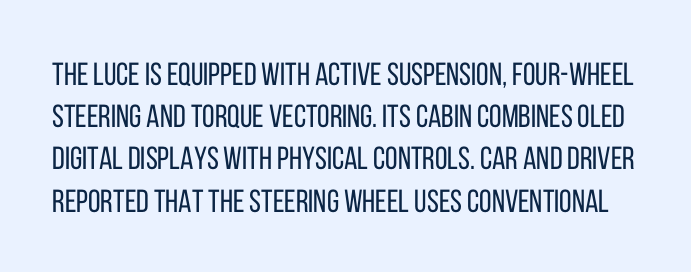
The image shows 32 px regular-weight, condensed sans-serif type, upright; set normal line spacing (1.32x), normal letter spacing, not underlined; low stroke contrast and a large x-height.
